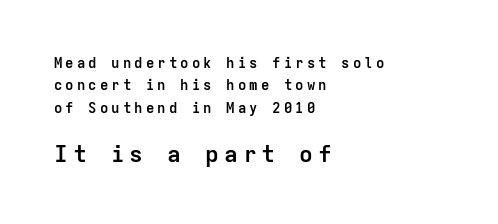
{"italic": "no", "bold": "yes", "underline": "no", "align": "left", "line_spacing": "normal", "line_spacing_ratio": 1.59, "letter_spacing": "wide", "letter_spacing_em": 0.22, "larger_block": "second", "size_ratio": 1.64, "glyph_px": 23}
